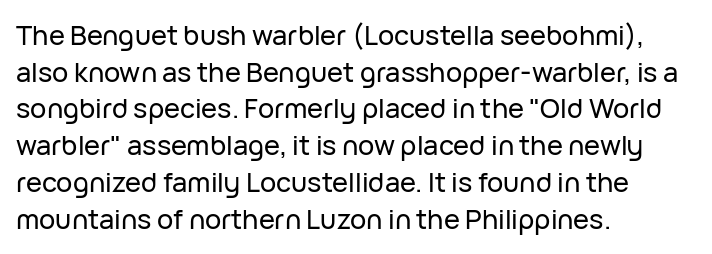
Q: Is the text italic (slanted)? A: No, it is upright.
Q: Is the text underlined? A: No.
Q: How is the paragraph aligned? A: Left-aligned.
Q: Is the spacing between letters normal or unusually wide? A: Normal.
Q: Is the spacing between lines tight, normal or loose? A: Normal.
